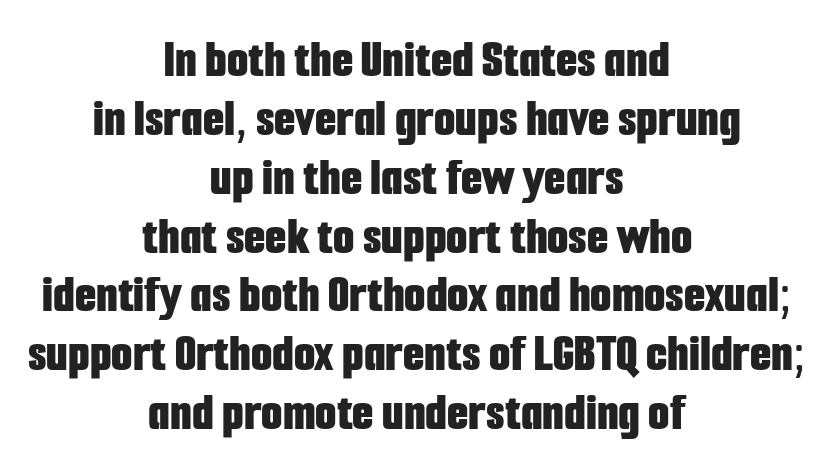
The image shows 55 px bold, condensed sans-serif type, upright; set centered, tight line spacing (1.07x), normal letter spacing, not underlined; low stroke contrast and a medium x-height.
